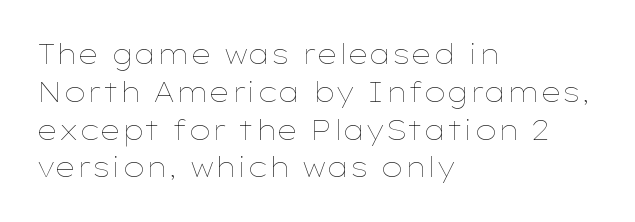
{"italic": "no", "bold": "no", "underline": "no", "align": "left", "line_spacing": "normal", "line_spacing_ratio": 1.4, "letter_spacing": "normal", "letter_spacing_em": 0.0, "glyph_px": 27}
